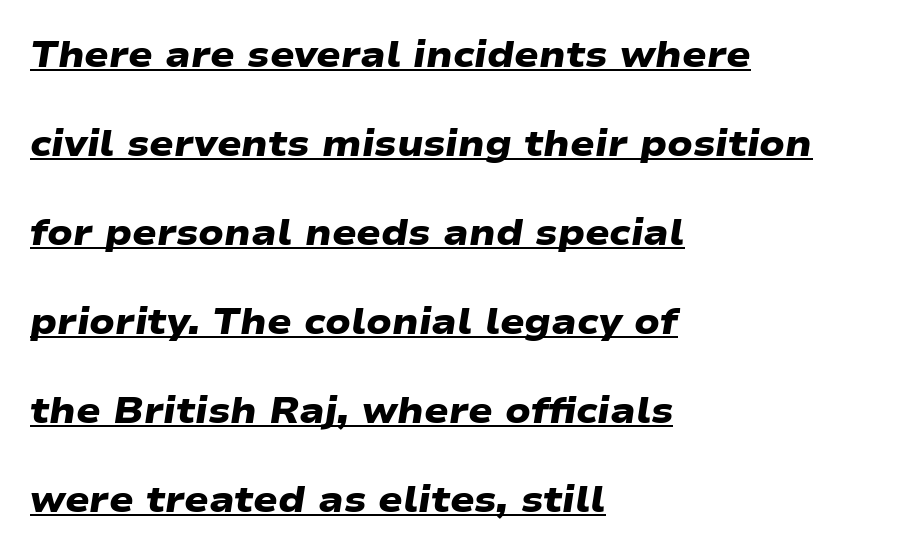
{"serif": "no", "bold": "yes", "weight": "heavy", "width": "wide", "stroke_contrast": "low", "x_height": "medium", "monospaced": "no", "underline": "yes", "align": "left", "line_spacing": "loose", "line_spacing_ratio": 2.47, "letter_spacing": "normal", "letter_spacing_em": 0.0, "glyph_px": 36}
